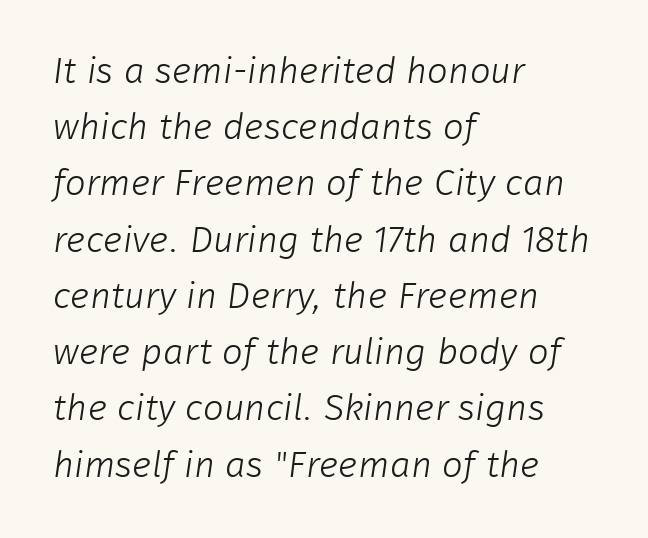
Descenders hang freely into open space. Whoever set this chose a conventional vertical rhythm. Visually the block forms a straight wall on the left and a jagged coastline on the right. Stroke terminals: plain, sans-serif. Is the letter spacing exaggerated? No — it looks like the ordinary default.
